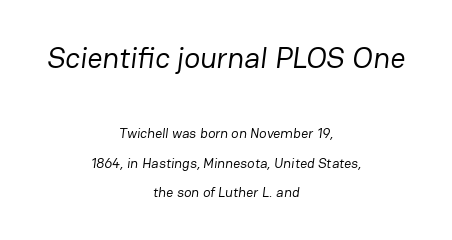
{"serif": "no", "bold": "no", "weight": "regular", "width": "normal", "stroke_contrast": "low", "x_height": "medium", "monospaced": "no", "underline": "no", "align": "center", "line_spacing": "loose", "line_spacing_ratio": 2.08, "letter_spacing": "normal", "letter_spacing_em": 0.0, "larger_block": "first", "size_ratio": 2.14, "glyph_px": 30}
